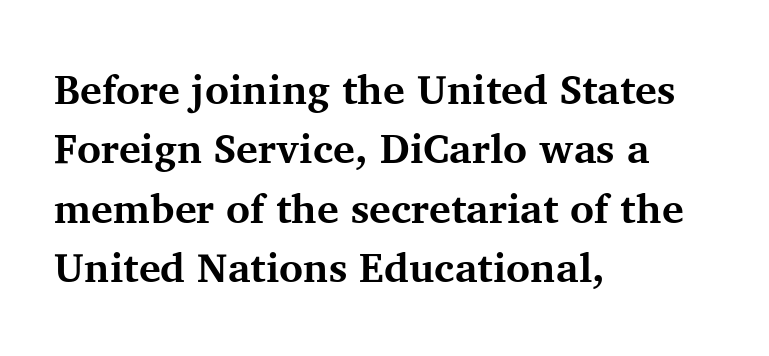
Lines of text with bare space underneath. The passage shown is typeset with a serif family. The characters look thick and weighty, a clear bold. The ragged edge is on the right, which tells us the setting is flush left.
